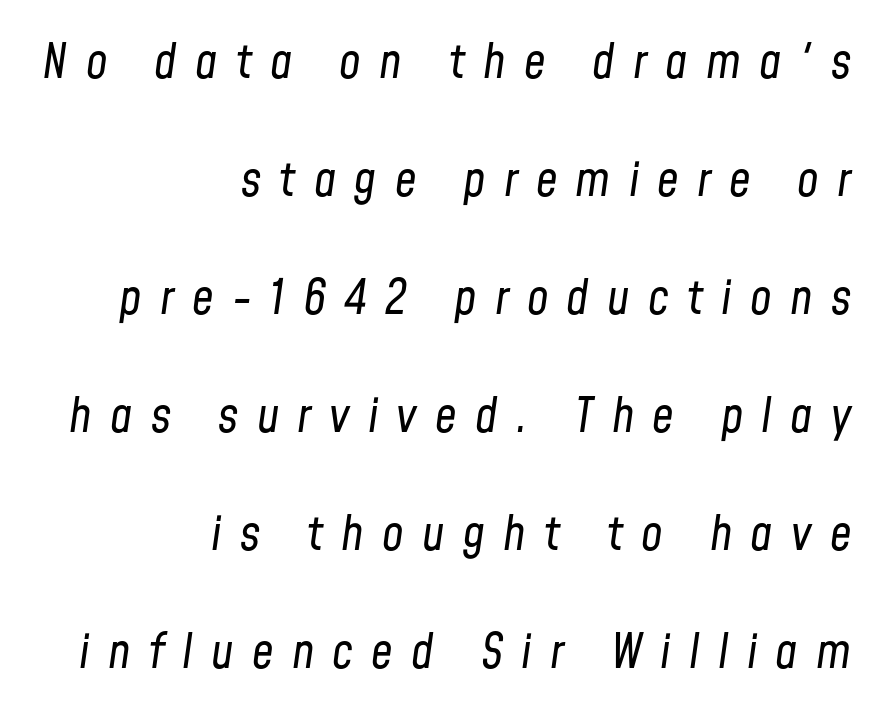
Q: Is the text bold? A: No.
Q: Is the text italic (slanted)? A: Yes, it leans right by about 8 degrees.
Q: Is the text underlined? A: No.
Q: How is the paragraph aligned? A: Right-aligned.
Q: Is the spacing between letters normal or unusually wide? A: Unusually wide.
Q: Is the spacing between lines tight, normal or loose? A: Loose.
Q: Width (condensed, normal, or wide)? A: Condensed.
Q: Stroke contrast? A: Low.
Q: x-height? A: Medium.
Q: Monospaced? A: No.
